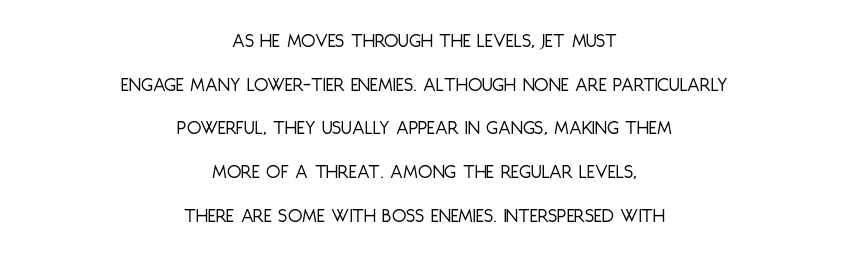
The image shows 21 px text type, upright; set centered, loose line spacing (2.08x), normal letter spacing, not underlined.
